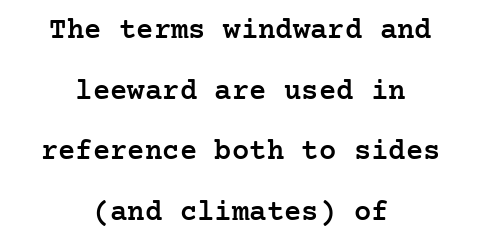
The image shows 29 px semibold serif type, upright; set centered, loose line spacing (2.09x), normal letter spacing, not underlined; low stroke contrast and a medium x-height.
